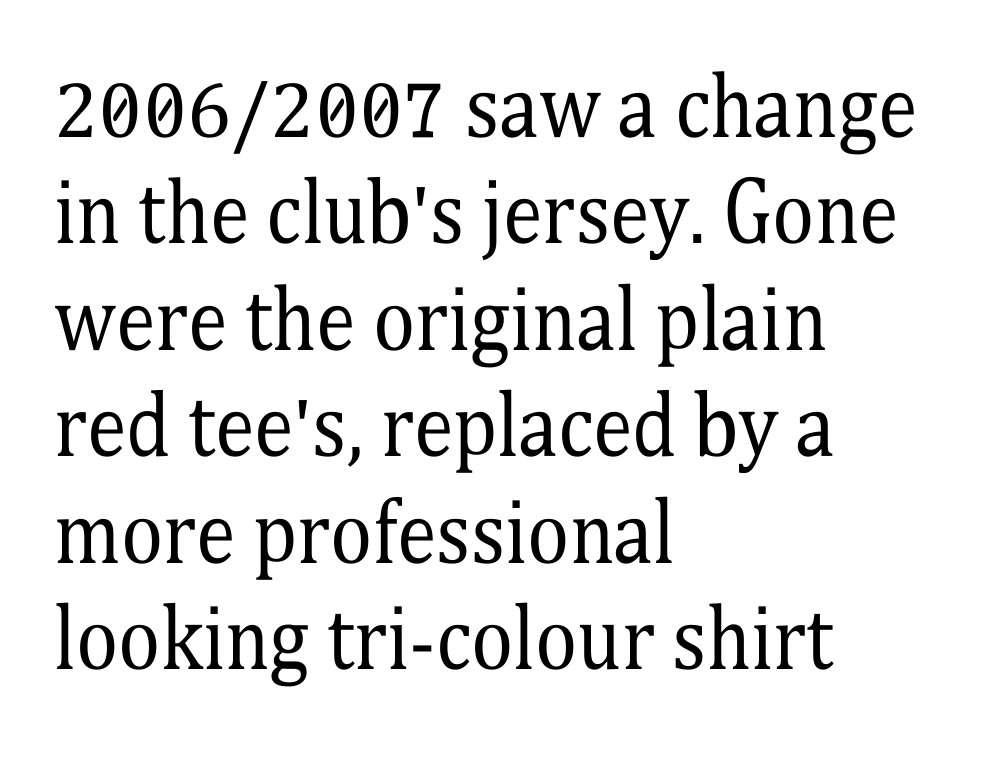
If you measured baseline to baseline, you'd find a middling distance. Quick note: not italic, upright. Quick note: underline off. A light-to-regular cut is what we see here.
